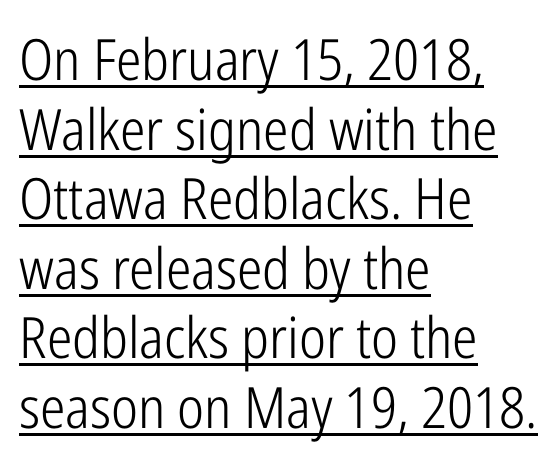
Q: Is the text bold? A: No.
Q: Is the text italic (slanted)? A: No, it is upright.
Q: Is the typeface a serif or a sans-serif typeface? A: Sans-serif.
Q: Is the text underlined? A: Yes.
Q: How is the paragraph aligned? A: Left-aligned.
Q: Is the spacing between letters normal or unusually wide? A: Normal.
Q: Width (condensed, normal, or wide)? A: Condensed.
Q: Stroke contrast? A: Low.
Q: x-height? A: Medium.
Q: Monospaced? A: No.
